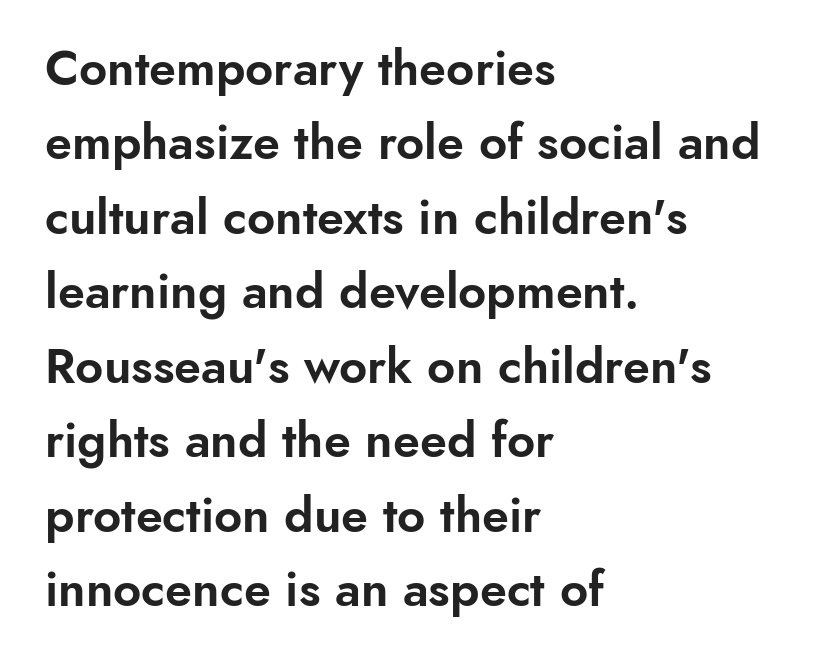
Q: Is the text italic (slanted)? A: No, it is upright.
Q: Is the typeface a serif or a sans-serif typeface? A: Sans-serif.
Q: Is the text underlined? A: No.
Q: How is the paragraph aligned? A: Left-aligned.
Q: Is the spacing between letters normal or unusually wide? A: Normal.
Q: Is the spacing between lines tight, normal or loose? A: Normal.
Q: Width (condensed, normal, or wide)? A: Normal.
Q: Stroke contrast? A: Low.
Q: x-height? A: Small.
Q: Monospaced? A: No.
